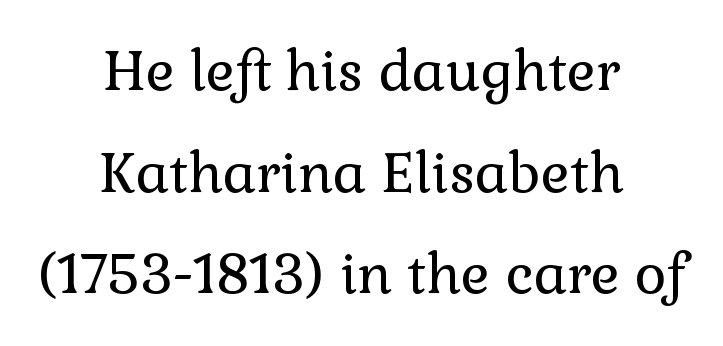
Q: Is the text bold? A: No.
Q: Is the text italic (slanted)? A: No, it is upright.
Q: Is the typeface a serif or a sans-serif typeface? A: Serif.
Q: Is the text underlined? A: No.
Q: How is the paragraph aligned? A: Centered.
Q: Is the spacing between letters normal or unusually wide? A: Normal.
Q: Width (condensed, normal, or wide)? A: Normal.
Q: x-height? A: Medium.
Q: Monospaced? A: No.
